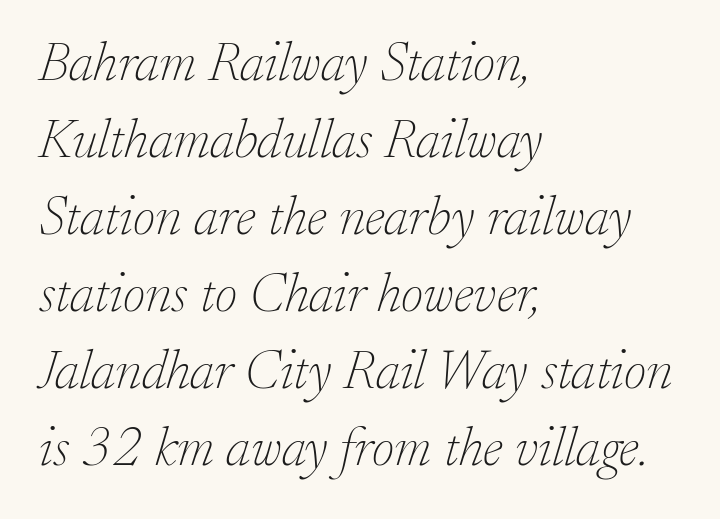
The image shows 55 px thin serif type, italic (leaning right); set left-aligned, normal line spacing (1.4x), normal letter spacing, not underlined; low stroke contrast and a small x-height.
